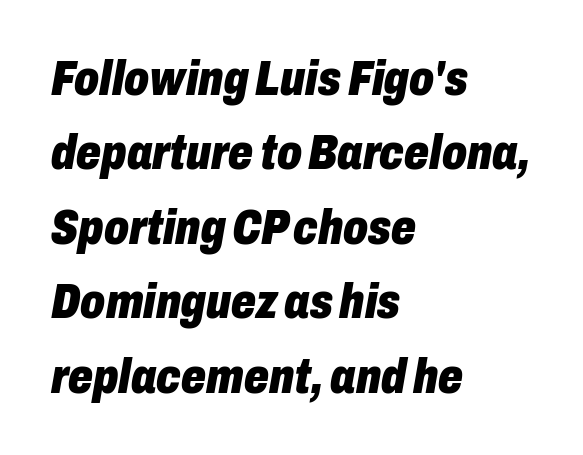
Q: Is the text bold? A: Yes.
Q: Is the text italic (slanted)? A: Yes, it leans right by about 10 degrees.
Q: Is the text underlined? A: No.
Q: How is the paragraph aligned? A: Left-aligned.
Q: Is the spacing between letters normal or unusually wide? A: Normal.
Q: Is the spacing between lines tight, normal or loose? A: Normal.
Q: Width (condensed, normal, or wide)? A: Condensed.
Q: Stroke contrast? A: Low.
Q: x-height? A: Medium.
Q: Monospaced? A: No.
